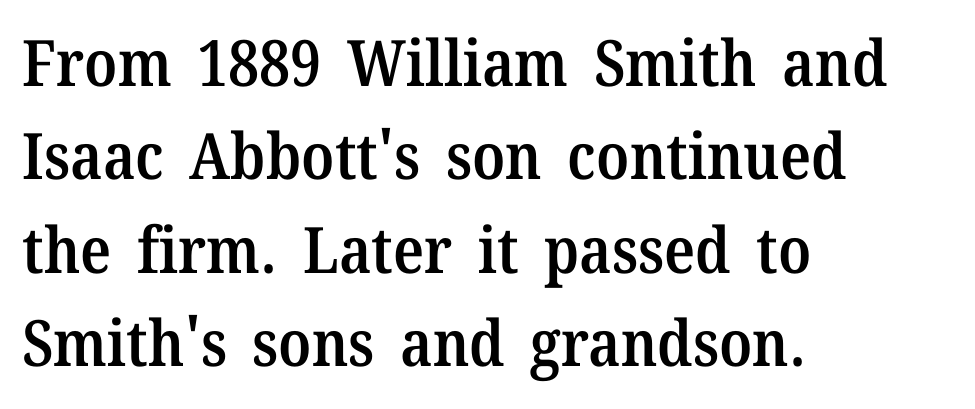
These lines keep a tight, regular rhythm from letter to letter. Reading down the column, the eye jumps a familiar distance to each next line. Here the designer chose a conventional face with non-uniform glyph widths. If you drew a line through each stem, it would be perfectly vertical. Small tapered or slab feet sit at the stroke ends, so this counts as serif.
